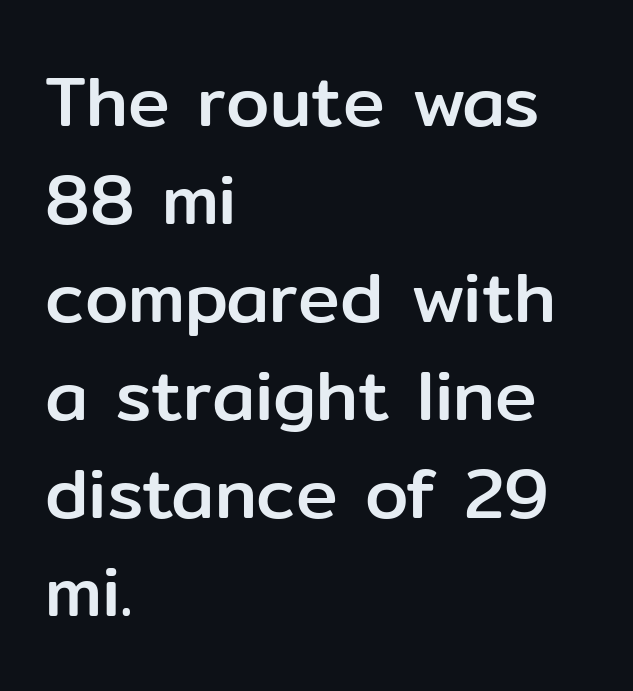
{"serif": "no", "italic": "no", "width": "normal", "stroke_contrast": "low", "x_height": "medium", "monospaced": "no", "underline": "no", "align": "left", "line_spacing": "normal", "line_spacing_ratio": 1.4, "letter_spacing": "normal", "letter_spacing_em": 0.0, "glyph_px": 70}
